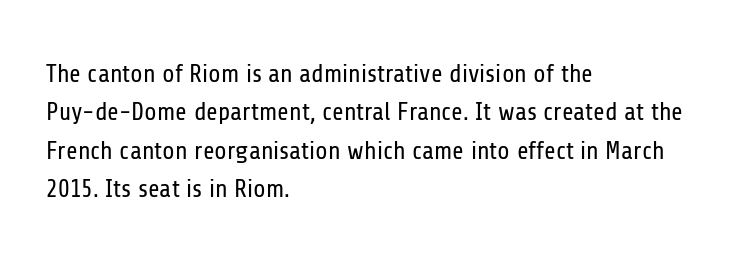
The image shows 25 px text type, upright; set left-aligned, normal line spacing (1.54x), normal letter spacing, not underlined.
